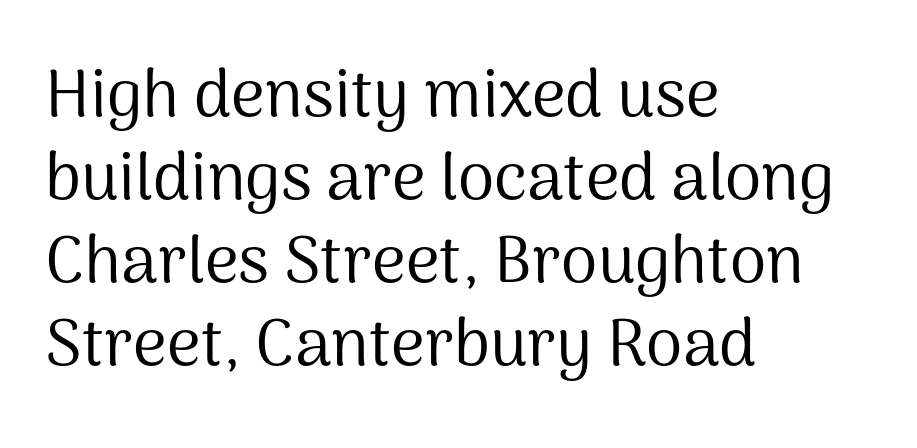
The image shows 66 px regular-weight sans-serif type, upright; set left-aligned, normal line spacing (1.26x), normal letter spacing, not underlined; medium stroke contrast and a medium x-height.
